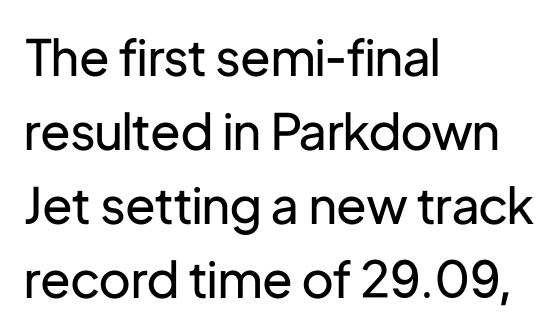
The image shows 50 px regular-weight sans-serif type, upright; set left-aligned, normal line spacing (1.48x), normal letter spacing, not underlined; low stroke contrast and a medium x-height.
